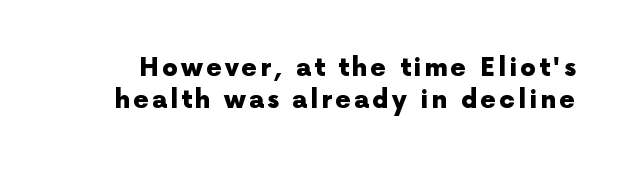
Q: Is the text bold? A: Yes.
Q: Is the text italic (slanted)? A: No, it is upright.
Q: Is the text underlined? A: No.
Q: Is the spacing between lines tight, normal or loose? A: Normal.
